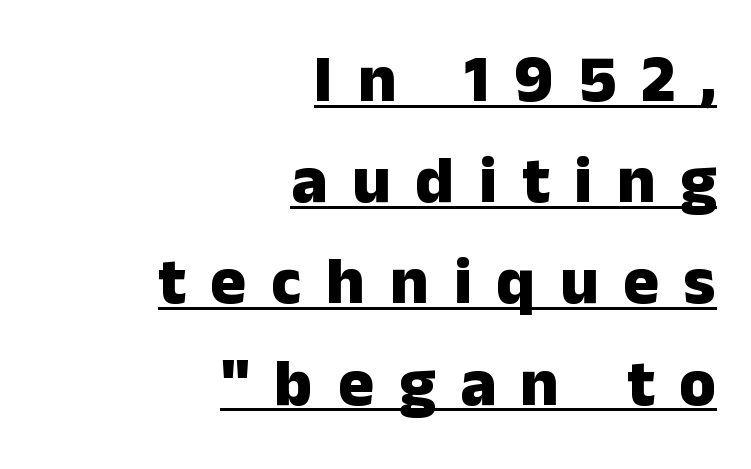
{"serif": "no", "italic": "no", "bold": "yes", "weight": "heavy", "width": "normal", "stroke_contrast": "low", "x_height": "medium", "monospaced": "no", "underline": "yes", "align": "right", "line_spacing": "normal", "line_spacing_ratio": 1.51, "letter_spacing": "wide", "letter_spacing_em": 0.37, "glyph_px": 67}
